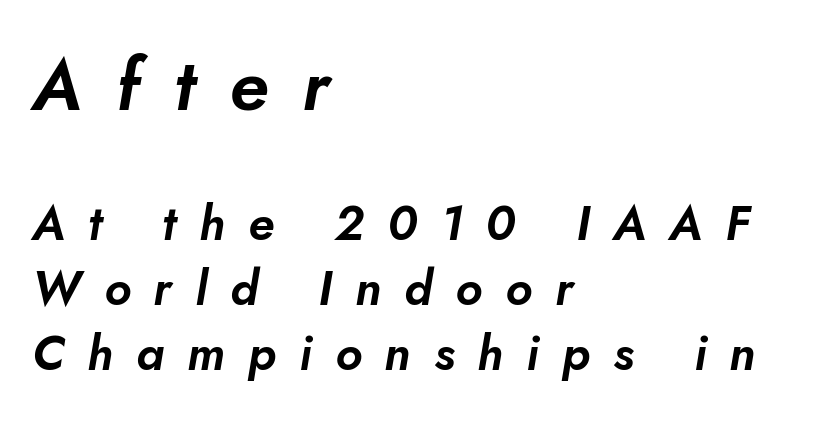
The image shows 72 px text type, italic (leaning right); set left-aligned, normal line spacing (1.36x), unusually wide letter spacing (+0.48 em), not underlined; the first (top) block is 1.5x larger; low stroke contrast and a small x-height.
